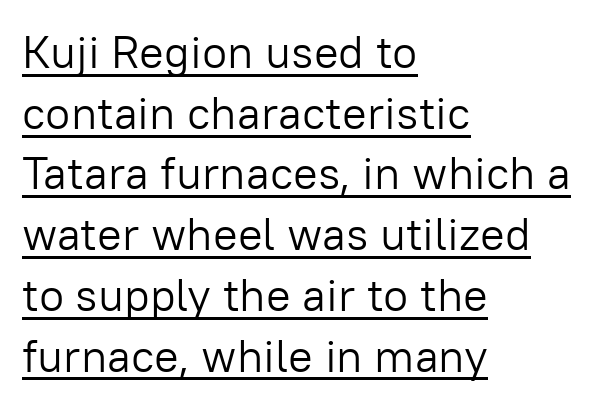
The image shows 46 px light sans-serif type, upright; set left-aligned, normal line spacing (1.32x), normal letter spacing, underlined; low stroke contrast and a medium x-height.
